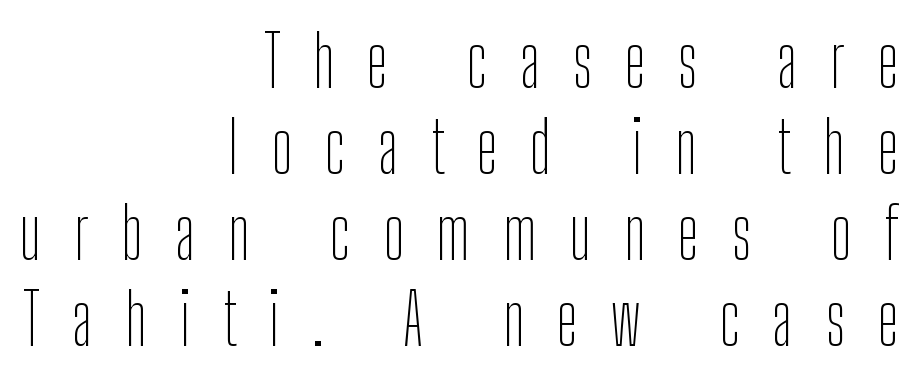
Q: Is the text bold? A: No.
Q: Is the text italic (slanted)? A: No, it is upright.
Q: Is the typeface a serif or a sans-serif typeface? A: Sans-serif.
Q: Is the text underlined? A: No.
Q: How is the paragraph aligned? A: Right-aligned.
Q: Is the spacing between letters normal or unusually wide? A: Unusually wide.
Q: Width (condensed, normal, or wide)? A: Condensed.
Q: Stroke contrast? A: Low.
Q: x-height? A: Medium.
Q: Monospaced? A: No.
